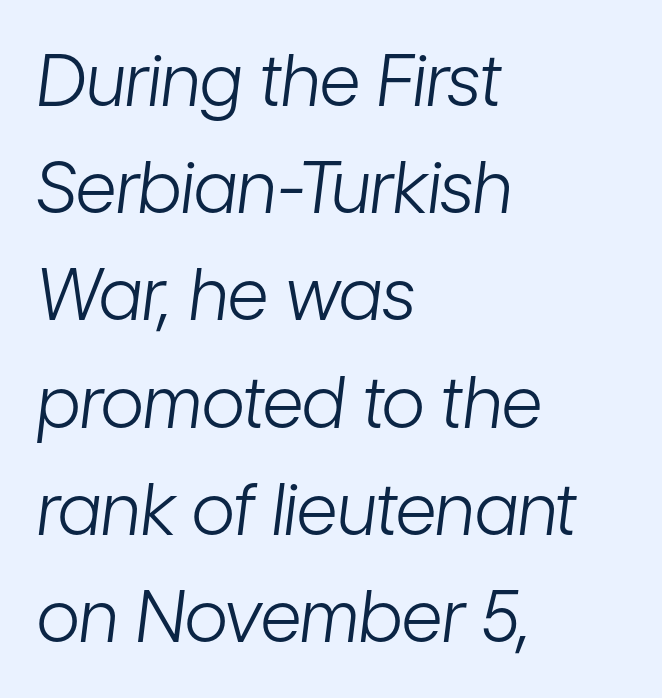
Q: Is the text bold? A: No.
Q: Is the text italic (slanted)? A: Yes, it leans right by about 7 degrees.
Q: Is the text underlined? A: No.
Q: How is the paragraph aligned? A: Left-aligned.
Q: Is the spacing between letters normal or unusually wide? A: Normal.
Q: Is the spacing between lines tight, normal or loose? A: Normal.
Q: Width (condensed, normal, or wide)? A: Condensed.
Q: Stroke contrast? A: Low.
Q: x-height? A: Medium.
Q: Monospaced? A: No.
